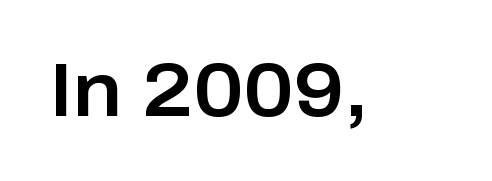
{"serif": "no", "italic": "no", "width": "normal", "stroke_contrast": "low", "x_height": "medium", "monospaced": "no", "underline": "no", "letter_spacing": "normal", "letter_spacing_em": 0.0, "glyph_px": 76}
